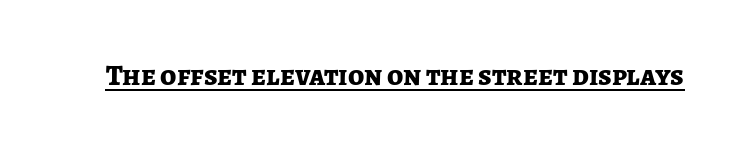
{"serif": "no", "italic": "no", "bold": "yes", "weight": "bold", "width": "normal", "stroke_contrast": "low", "x_height": "medium", "monospaced": "no", "underline": "yes", "letter_spacing": "normal", "letter_spacing_em": 0.0, "glyph_px": 29}
